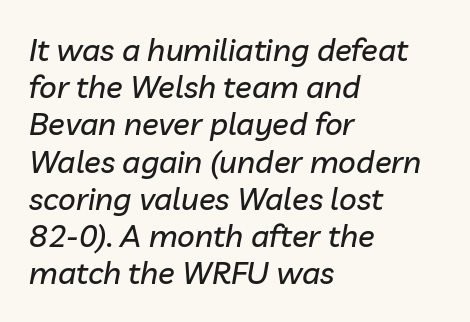
Q: Is the text italic (slanted)? A: Yes, it leans right by about 10 degrees.
Q: Is the text underlined? A: No.
Q: How is the paragraph aligned? A: Left-aligned.
Q: Is the spacing between letters normal or unusually wide? A: Normal.
Q: Width (condensed, normal, or wide)? A: Normal.
Q: Stroke contrast? A: Low.
Q: x-height? A: Medium.
Q: Monospaced? A: No.
